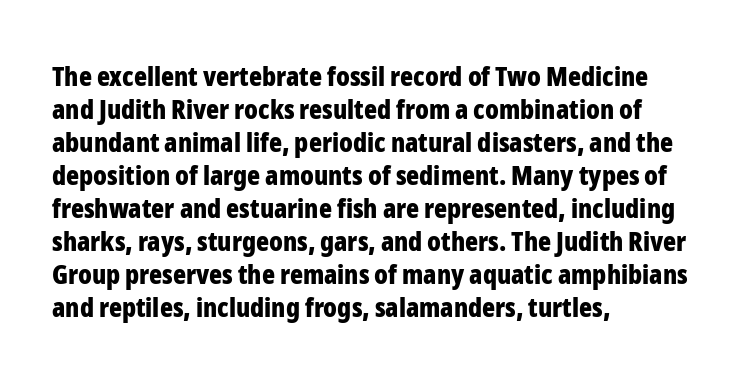
The image shows 27 px bold type, upright; set left-aligned, line spacing 1.22x, normal letter spacing, not underlined.
